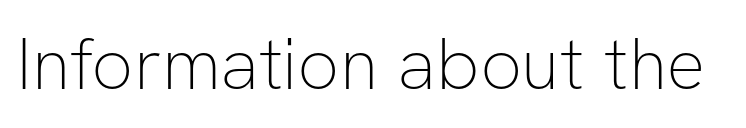
The image shows 73 px thin sans-serif type, upright; set normal letter spacing, not underlined; low stroke contrast and a medium x-height.
